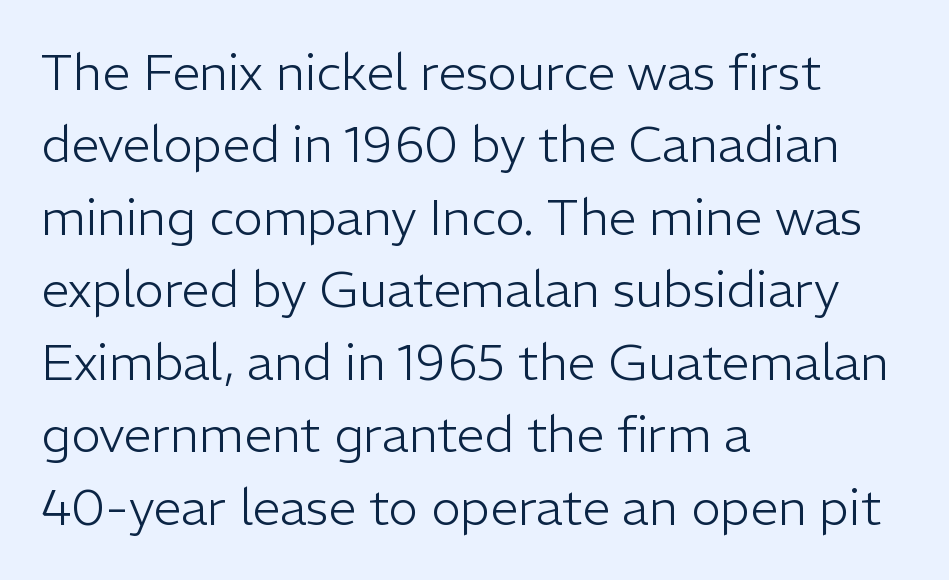
A roman cut, with each character standing at attention. You can tell from the bare stems that sans-serif type was used. Every row of glyphs begins at an identical x-position on the left. This sample keeps an unexceptional amount of space between lines.
